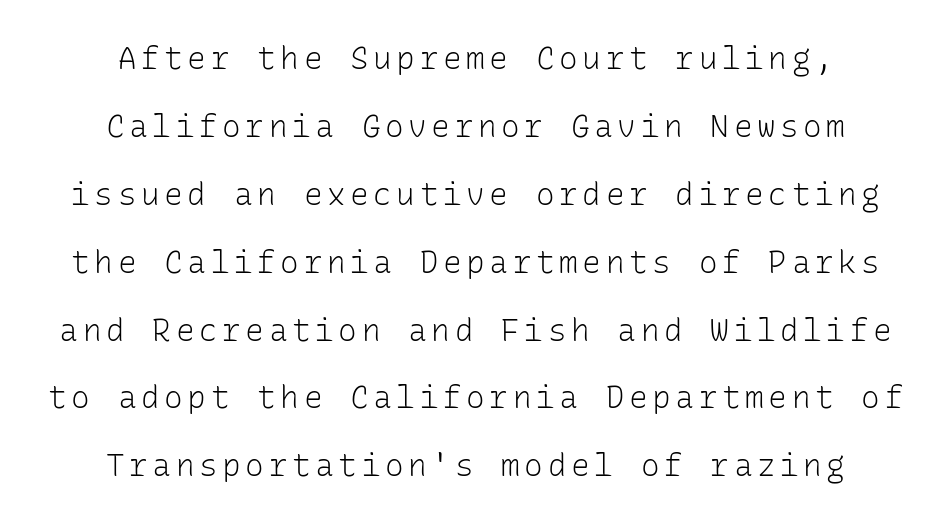
{"serif": "no", "italic": "no", "bold": "no", "weight": "light", "width": "normal", "stroke_contrast": "low", "x_height": "medium", "monospaced": "yes", "underline": "no", "align": "center", "line_spacing": "loose", "line_spacing_ratio": 2.19, "glyph_px": 31}
